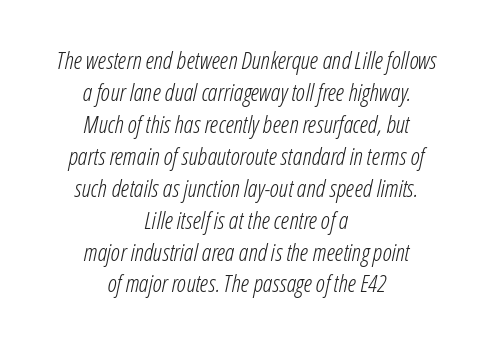
{"italic": "yes", "lean": "right", "slant_degrees": 12, "bold": "no", "underline": "no", "align": "center", "line_spacing": "normal", "line_spacing_ratio": 1.33, "letter_spacing": "normal", "letter_spacing_em": 0.0, "glyph_px": 24}
